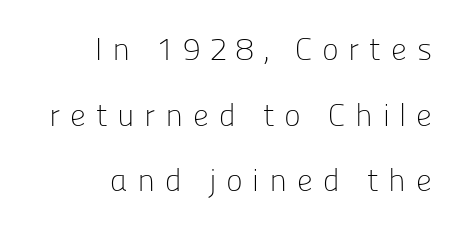
{"serif": "no", "italic": "no", "bold": "no", "weight": "light", "width": "normal", "stroke_contrast": "low", "x_height": "medium", "monospaced": "no", "underline": "no", "align": "right", "line_spacing": "loose", "line_spacing_ratio": 2.05, "letter_spacing": "wide", "letter_spacing_em": 0.3, "glyph_px": 32}
